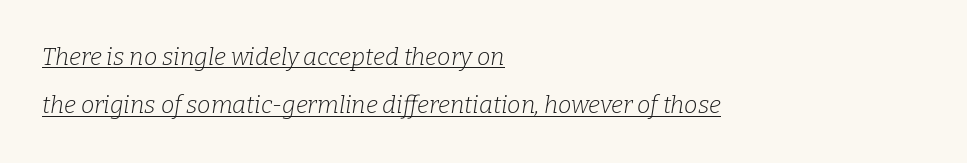
The image shows 24 px text type, italic (leaning right); set left-aligned, loose line spacing (2.01x), normal letter spacing, underlined.
